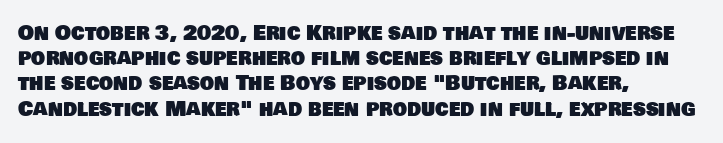
Q: Is the text underlined? A: No.
Q: How is the paragraph aligned? A: Left-aligned.
Q: Is the spacing between letters normal or unusually wide? A: Normal.
Q: Is the spacing between lines tight, normal or loose? A: Normal.
